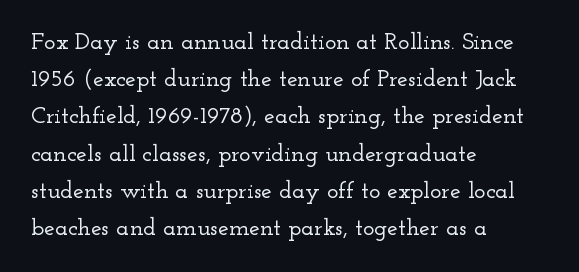
The image shows 24 px text type, upright; set left-aligned, normal line spacing (1.55x), normal letter spacing, not underlined.
